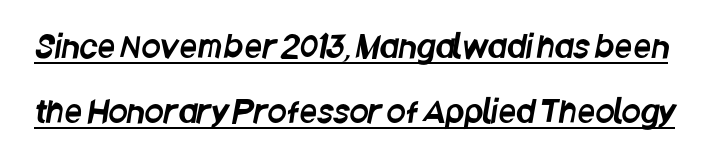
Spacing verdict: proportional, widths tailored to each character. These characters rest on top of a visible drawn line. The characters display no serif detailing; their extremities are plain. In terms of letterspacing, this is plain default setting.
